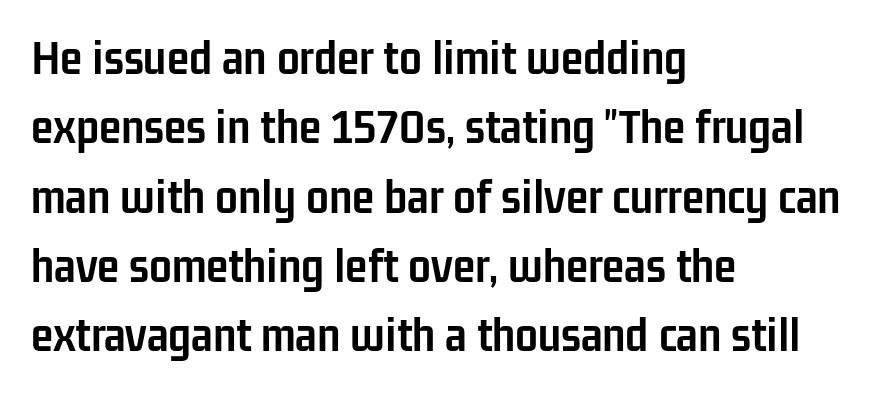
Q: Is the text bold? A: Yes.
Q: Is the text italic (slanted)? A: No, it is upright.
Q: Is the typeface a serif or a sans-serif typeface? A: Sans-serif.
Q: Is the text underlined? A: No.
Q: How is the paragraph aligned? A: Left-aligned.
Q: Is the spacing between letters normal or unusually wide? A: Normal.
Q: Is the spacing between lines tight, normal or loose? A: Normal.
Q: Width (condensed, normal, or wide)? A: Condensed.
Q: Stroke contrast? A: Low.
Q: x-height? A: Medium.
Q: Monospaced? A: No.
